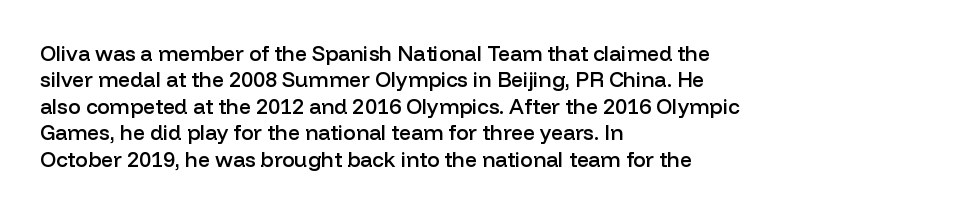
{"italic": "no", "bold": "semi", "underline": "no", "align": "left", "line_spacing": "normal", "line_spacing_ratio": 1.26, "letter_spacing": "normal", "letter_spacing_em": 0.0, "glyph_px": 21}
